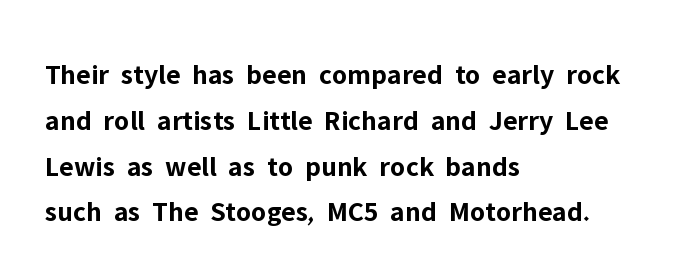
{"serif": "no", "italic": "no", "bold": "yes", "weight": "bold", "width": "normal", "stroke_contrast": "low", "x_height": "medium", "monospaced": "no", "underline": "no", "align": "left", "line_spacing": "normal", "line_spacing_ratio": 1.58, "letter_spacing": "normal", "letter_spacing_em": 0.0, "glyph_px": 29}
